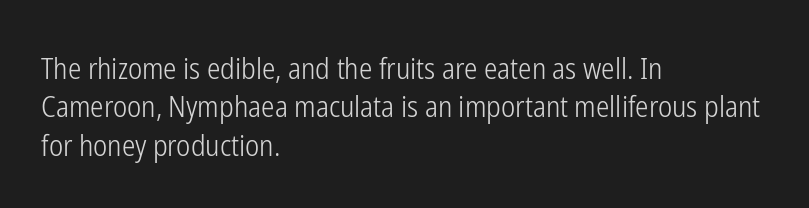
The image shows 30 px light, condensed sans-serif type, upright; set left-aligned, normal line spacing (1.28x), normal letter spacing, not underlined; low stroke contrast and a medium x-height.
